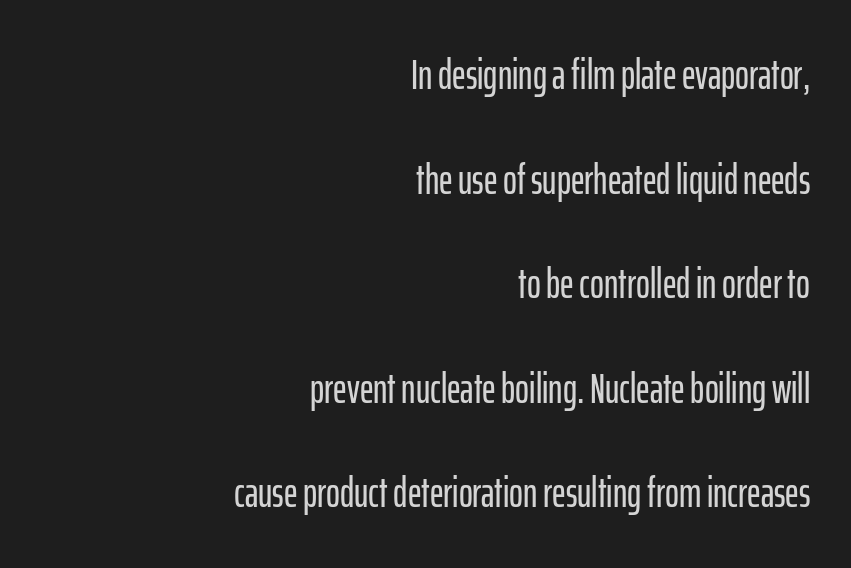
The image shows 42 px condensed sans-serif type, upright; set right-aligned, loose line spacing (2.49x), normal letter spacing, not underlined; low stroke contrast and a medium x-height.
